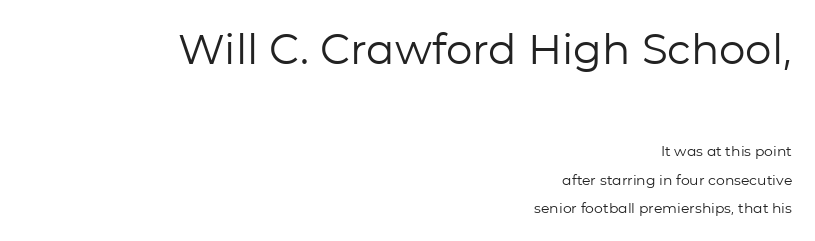
Q: Is the text bold? A: No.
Q: Is the text italic (slanted)? A: No, it is upright.
Q: Is the typeface a serif or a sans-serif typeface? A: Sans-serif.
Q: Is the text underlined? A: No.
Q: How is the paragraph aligned? A: Right-aligned.
Q: Is the spacing between letters normal or unusually wide? A: Normal.
Q: Is the spacing between lines tight, normal or loose? A: Loose.
Q: Which block of text is set in a larger size, the first (top) or the second (bottom)? A: The first (top) one.
Q: Width (condensed, normal, or wide)? A: Normal.
Q: Stroke contrast? A: Low.
Q: x-height? A: Medium.
Q: Monospaced? A: No.
